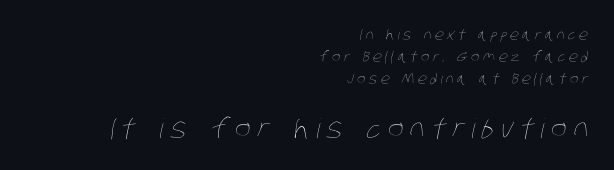
In CSS terms this would be text-align: right. A normal amount of white space separates one row of letters from the next. Bigger letters appear in the bottom chunk; the top chunk is reduced. Words float on clear page, feet unadorned. Someone cranked the tracking dial way up on this one.
